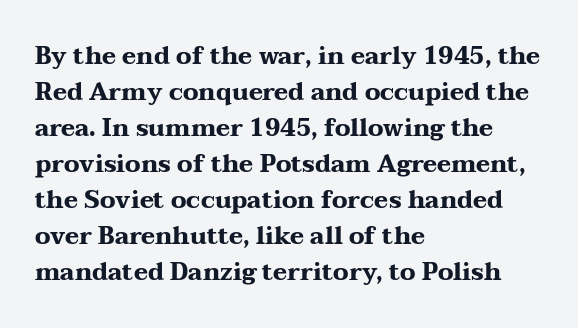
These lines are set flush left with a ragged right edge. Upright lettering throughout. Compared with typical body copy, the letter spacing here is the same. The line-height multiplier appears to be the usual default.
